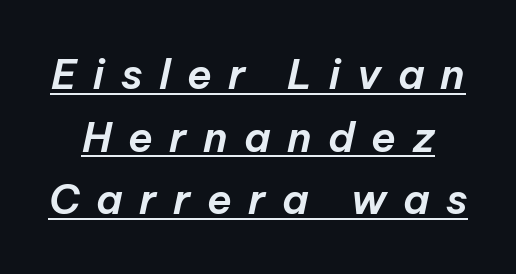
The image shows 41 px text type, italic (leaning right); set normal line spacing (1.53x), unusually wide letter spacing (+0.4 em), underlined; low stroke contrast and a medium x-height.
